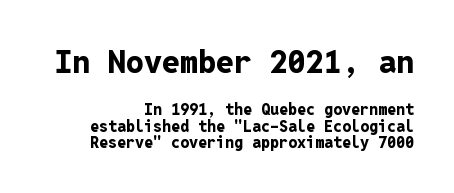
{"serif": "no", "italic": "no", "bold": "yes", "weight": "bold", "width": "normal", "stroke_contrast": "low", "x_height": "medium", "monospaced": "yes", "underline": "no", "align": "right", "line_spacing": "tight", "line_spacing_ratio": 1.02, "letter_spacing": "normal", "letter_spacing_em": 0.0, "larger_block": "first", "size_ratio": 2.0, "glyph_px": 32}
